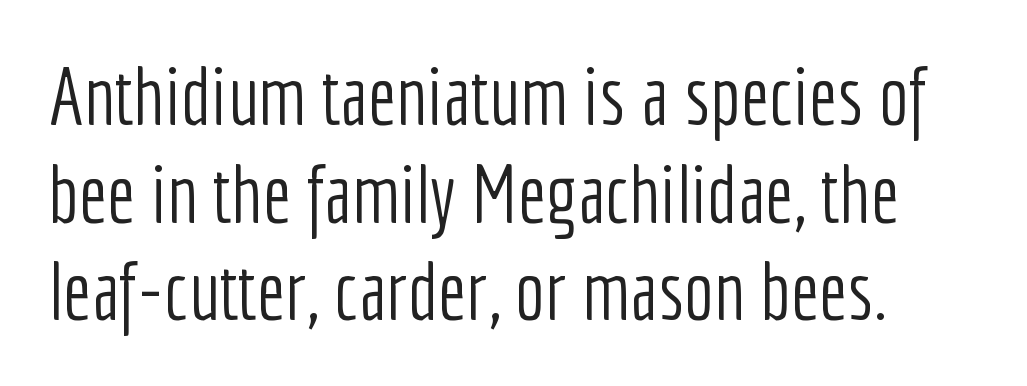
The image shows 80 px light, condensed sans-serif type, upright; set line spacing 1.22x, normal letter spacing, not underlined; low stroke contrast and a medium x-height.
